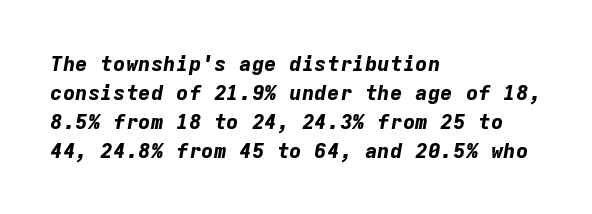
The space directly below the letters is spotless. Each glyph is drawn with heavy, bold strokes. An italicized treatment has been applied to the whole sample. The lines sit at an ordinary, default distance from one another. Letter spacing: default. One-word summary of the alignment: left.
